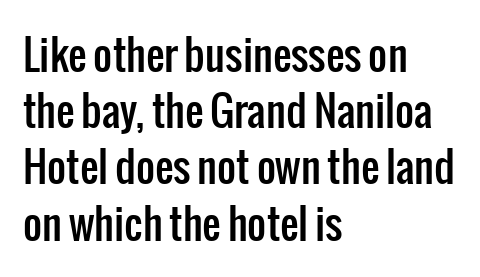
Q: Is the text italic (slanted)? A: No, it is upright.
Q: Is the typeface a serif or a sans-serif typeface? A: Sans-serif.
Q: Is the text underlined? A: No.
Q: How is the paragraph aligned? A: Left-aligned.
Q: Is the spacing between letters normal or unusually wide? A: Normal.
Q: Is the spacing between lines tight, normal or loose? A: Normal.
Q: Width (condensed, normal, or wide)? A: Condensed.
Q: Stroke contrast? A: Low.
Q: x-height? A: Medium.
Q: Monospaced? A: No.
